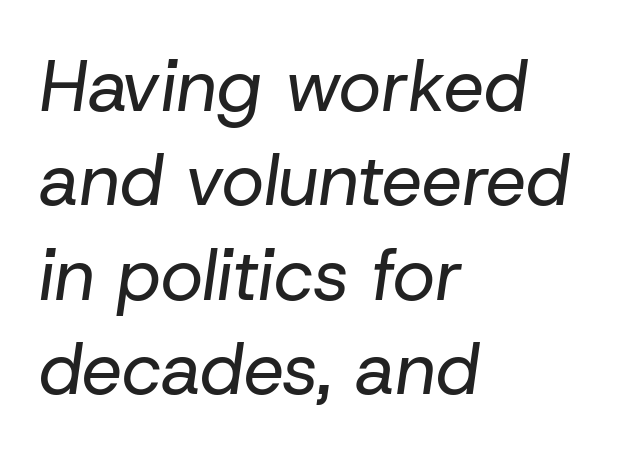
{"italic": "yes", "lean": "right", "slant_degrees": 8, "bold": "no", "weight": "regular", "width": "normal", "stroke_contrast": "low", "x_height": "medium", "monospaced": "no", "underline": "no", "align": "left", "line_spacing": "normal", "line_spacing_ratio": 1.31, "letter_spacing": "normal", "letter_spacing_em": 0.0, "glyph_px": 72}
